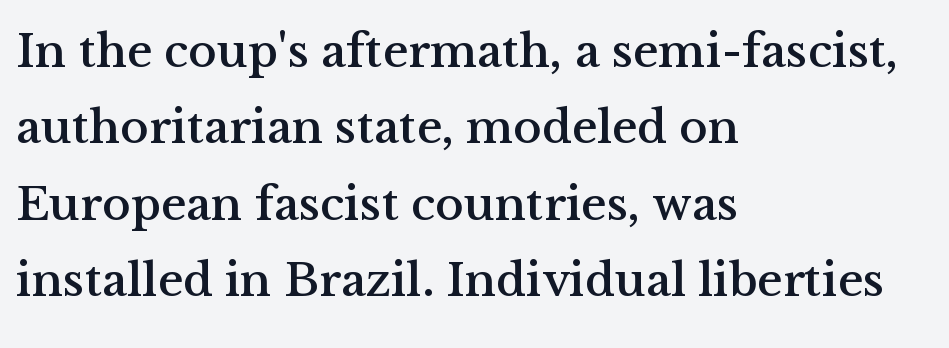
The image shows 48 px serif type, upright; set left-aligned, normal line spacing (1.59x), normal letter spacing, not underlined; medium stroke contrast and a medium x-height.
